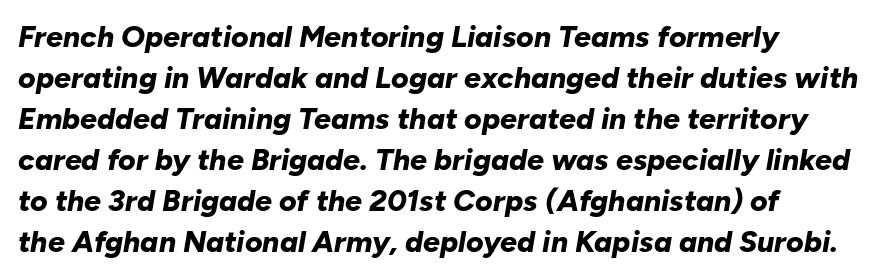
The compositor pushed each line to the left boundary. A normal amount of white space separates one row of letters from the next. The specimen omits any rule beneath the text block's lines. Varying glyph widths throughout — classic text-font behaviour. The letterforms sit shoulder to shoulder at normal distance. Slanted lettering throughout.
